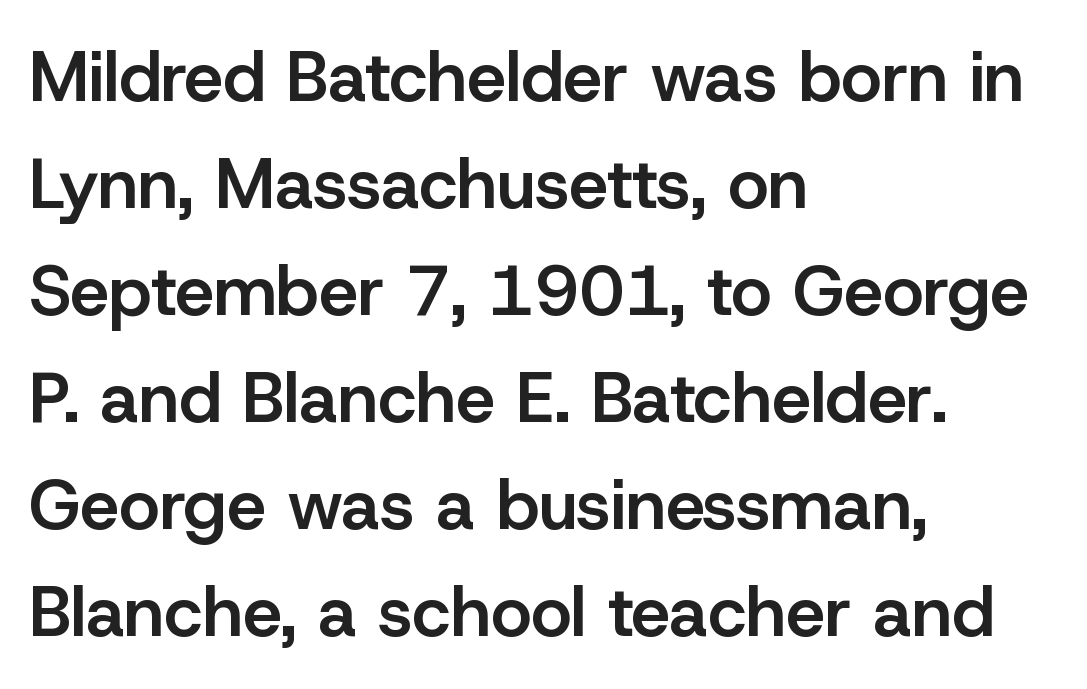
The image shows 70 px semibold sans-serif type, upright; set left-aligned, normal line spacing (1.53x), normal letter spacing, not underlined; low stroke contrast and a medium x-height.
